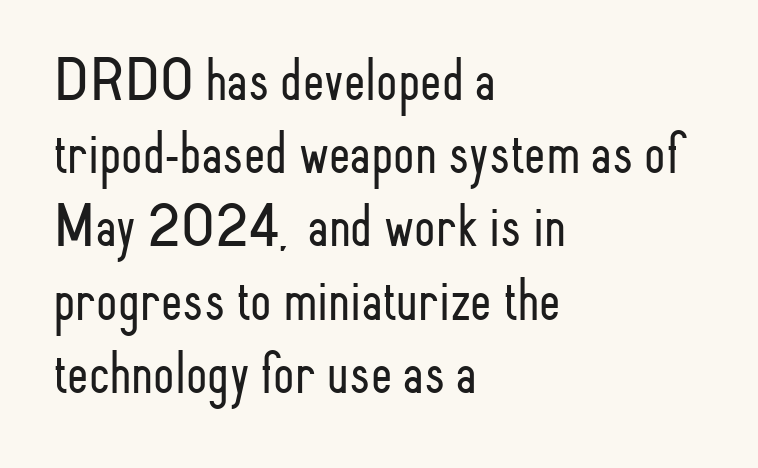
{"serif": "no", "italic": "no", "bold": "no", "weight": "light", "width": "condensed", "stroke_contrast": "low", "x_height": "small", "monospaced": "no", "underline": "no", "align": "left", "line_spacing_ratio": 1.2, "letter_spacing": "normal", "letter_spacing_em": 0.0, "glyph_px": 61}
